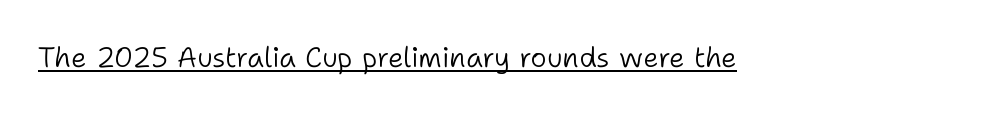
On a weight scale, this lands at 450 or below. Looks like regular typesetting: each glyph gets only the width it needs. Regarding serifs, this sample does without them. Posture: straight, roman, zero tilt. Every word sits above its own underline. This rendering leaves character spacing at its baseline value.
